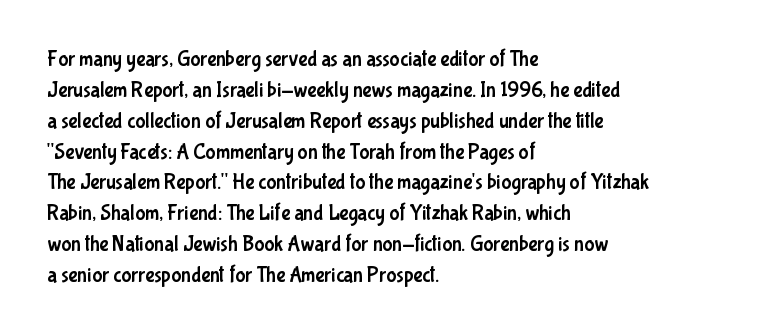
The image shows 21 px text type, upright; set left-aligned, normal line spacing (1.47x), normal letter spacing, not underlined.
